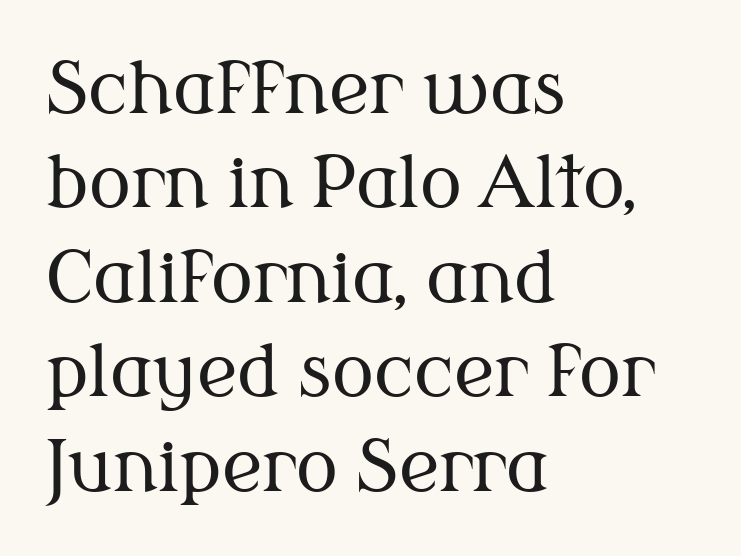
Q: Is the text bold? A: No.
Q: Is the text italic (slanted)? A: No, it is upright.
Q: Is the typeface a serif or a sans-serif typeface? A: Serif.
Q: Is the text underlined? A: No.
Q: How is the paragraph aligned? A: Left-aligned.
Q: Is the spacing between letters normal or unusually wide? A: Normal.
Q: Is the spacing between lines tight, normal or loose? A: Normal.
Q: Width (condensed, normal, or wide)? A: Normal.
Q: Stroke contrast? A: Medium.
Q: x-height? A: Medium.
Q: Monospaced? A: No.
